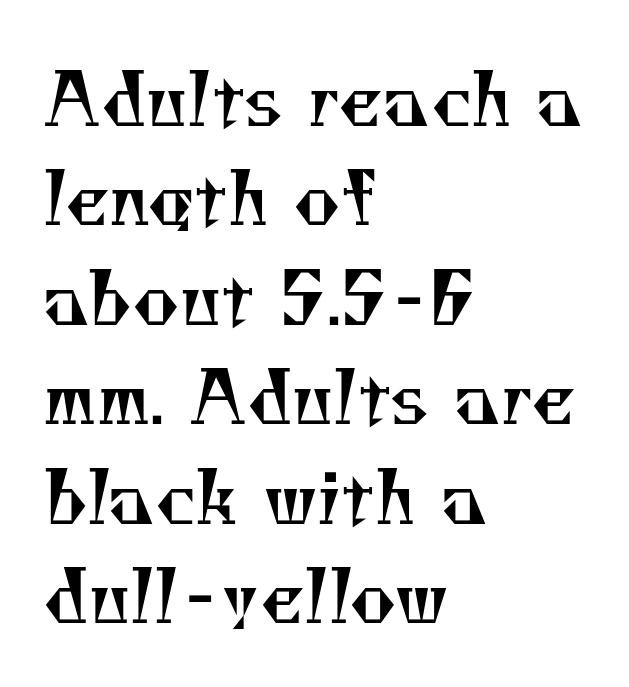
If you drew a ruler down the left edge, every line would touch it. Is this a heavy cut? Hardly; it is regular or lighter. To sum up the face: it has serifs. These lines are rendered in a variable-pitch font. Quick note: interline space is typical. The space beneath each line is pristine and unruled.
